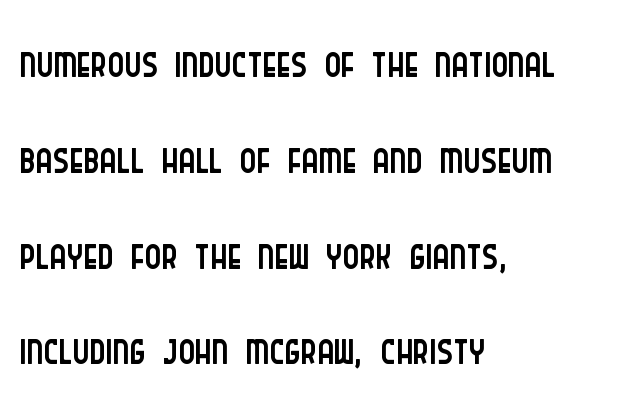
Short and long lines alike share a common starting point at left. Nothing sits at the stroke ends, so this counts as sans-serif. Each row of text sits above clean, open space. This is not heavy type; no bold has been used. Vertical spacing — default. Proportional: the letters do not fall into vertical columns.
